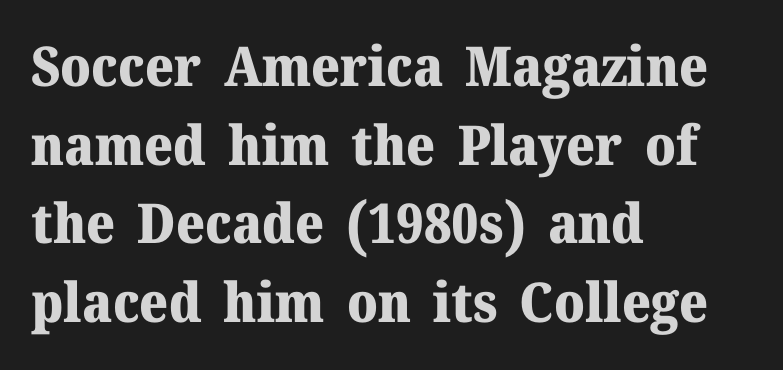
Q: Is the text bold? A: Yes.
Q: Is the text italic (slanted)? A: No, it is upright.
Q: Is the typeface a serif or a sans-serif typeface? A: Serif.
Q: Is the text underlined? A: No.
Q: How is the paragraph aligned? A: Left-aligned.
Q: Is the spacing between letters normal or unusually wide? A: Normal.
Q: Is the spacing between lines tight, normal or loose? A: Normal.
Q: Width (condensed, normal, or wide)? A: Normal.
Q: Stroke contrast? A: Medium.
Q: x-height? A: Medium.
Q: Monospaced? A: No.
